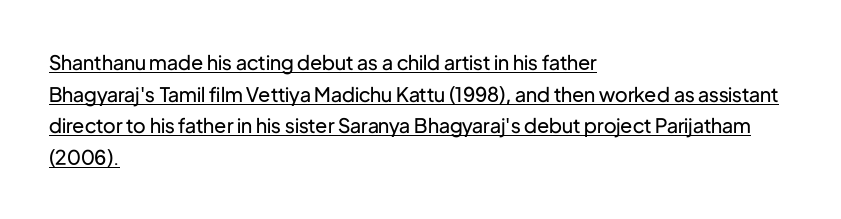
The letters stand upright; this is a roman face. No heavy texture on the line: the type isn't bold. In terms of leading, this rendering sits right in the middle. In CSS terms this would be text-align: left. How are the letters spaced? Ordinarily, with no added tracking. The glyphs are accompanied by a horizontal stroke just below them.
